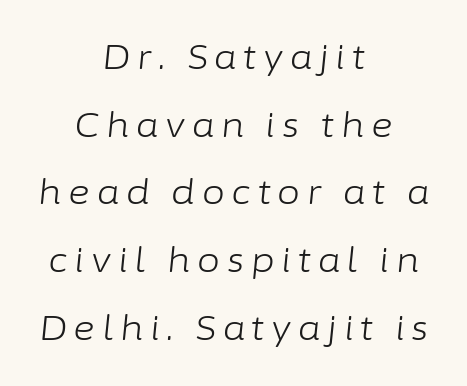
The image shows 33 px light type, italic (leaning right); set centered, loose line spacing (2.05x), unusually wide letter spacing (+0.21 em), not underlined; low stroke contrast and a medium x-height.
